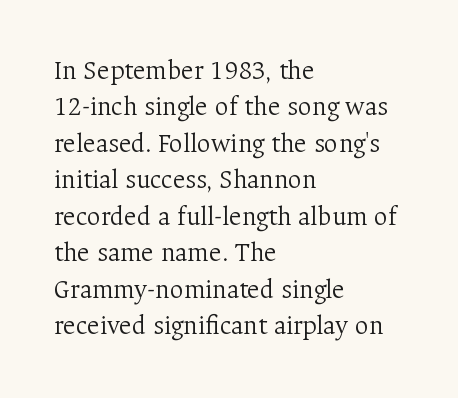
{"italic": "no", "bold": "no", "underline": "no", "align": "left", "line_spacing": "normal", "line_spacing_ratio": 1.35, "letter_spacing": "normal", "letter_spacing_em": 0.0, "glyph_px": 27}
